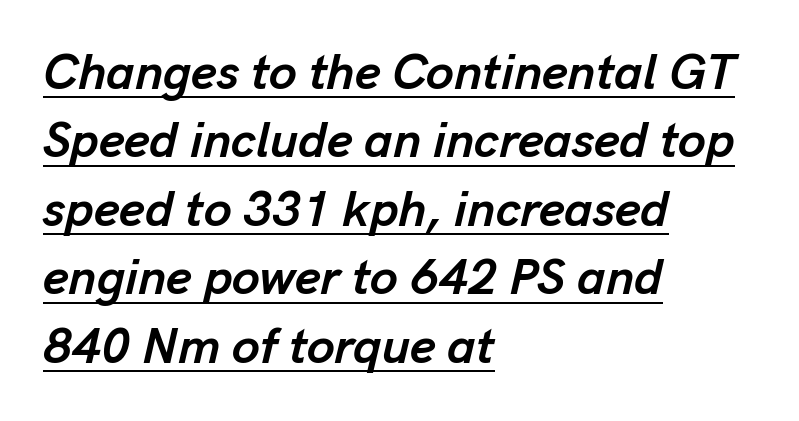
Q: Is the text bold? A: Yes.
Q: Is the text italic (slanted)? A: Yes, it leans right by about 13 degrees.
Q: Is the text underlined? A: Yes.
Q: How is the paragraph aligned? A: Left-aligned.
Q: Is the spacing between letters normal or unusually wide? A: Normal.
Q: Is the spacing between lines tight, normal or loose? A: Normal.
Q: Width (condensed, normal, or wide)? A: Normal.
Q: Stroke contrast? A: Low.
Q: x-height? A: Medium.
Q: Monospaced? A: No.
